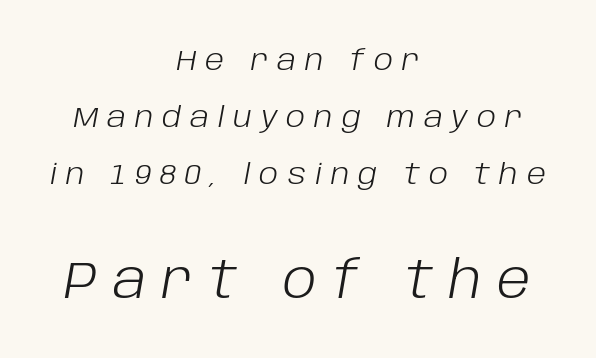
A centered setting, common on invitations and titles, is used for this passage. An italicized treatment has been applied to the whole sample. This layout puts the modest block above and the oversized block below. Proportional: the letters do not fall into vertical columns.
